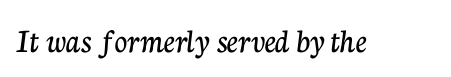
The image shows 35 px serif type; set normal letter spacing, not underlined; low stroke contrast and a medium x-height.
